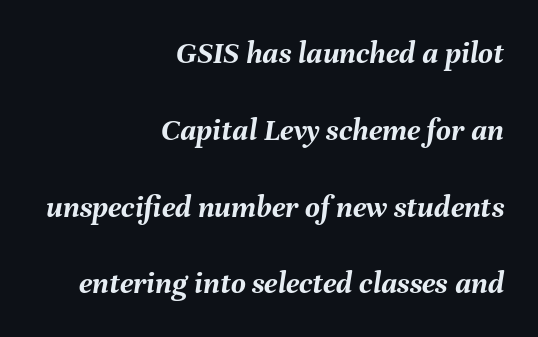
The image shows 32 px semibold type, italic (leaning right); set right-aligned, loose line spacing (2.4x), normal letter spacing, not underlined; medium stroke contrast and a medium x-height.
